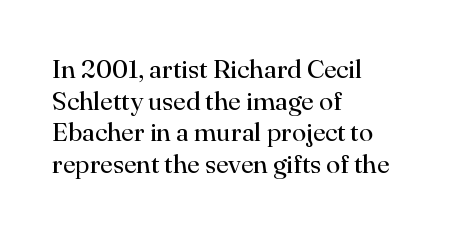
The image shows 26 px text type, upright; set left-aligned, line spacing 1.22x, normal letter spacing, not underlined.
